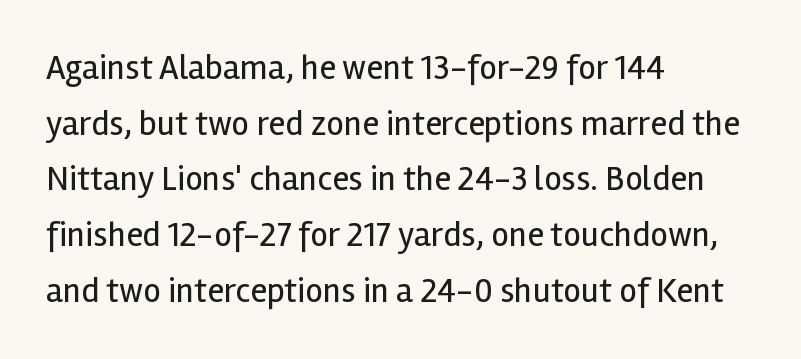
The image shows 35 px regular-weight sans-serif type, upright; set left-aligned, normal line spacing (1.59x), normal letter spacing, not underlined; a medium x-height.
